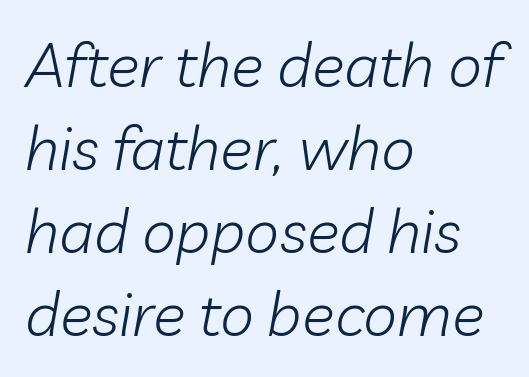
Q: Is the text bold? A: No.
Q: Is the text italic (slanted)? A: Yes, it leans right by about 10 degrees.
Q: Is the text underlined? A: No.
Q: How is the paragraph aligned? A: Left-aligned.
Q: Is the spacing between letters normal or unusually wide? A: Normal.
Q: Is the spacing between lines tight, normal or loose? A: Normal.
Q: Width (condensed, normal, or wide)? A: Normal.
Q: Stroke contrast? A: Low.
Q: x-height? A: Medium.
Q: Monospaced? A: No.
